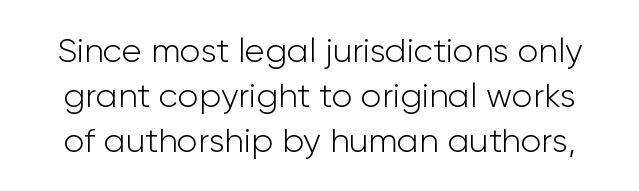
The image shows 34 px light sans-serif type, upright; set normal line spacing (1.33x), normal letter spacing, not underlined; low stroke contrast and a medium x-height.
